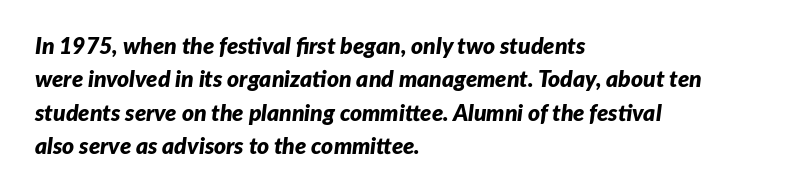
{"italic": "yes", "lean": "right", "slant_degrees": 7, "bold": "yes", "underline": "no", "align": "left", "line_spacing": "normal", "line_spacing_ratio": 1.45, "letter_spacing": "normal", "letter_spacing_em": 0.0, "glyph_px": 23}
